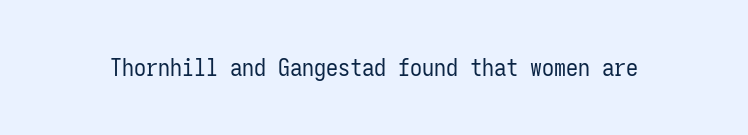
Only glyphs here, with clear space below each row. Notice how the stems are strictly vertical — no italics here. Between one letter and the next there's only the usual sliver of space. Is this a heavy cut? Hardly; it is regular or lighter.
